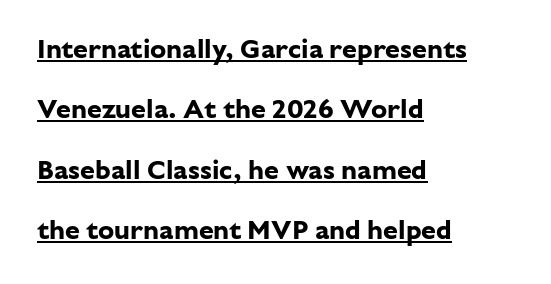
Q: Is the text bold? A: Yes.
Q: Is the text italic (slanted)? A: No, it is upright.
Q: Is the text underlined? A: Yes.
Q: How is the paragraph aligned? A: Left-aligned.
Q: Is the spacing between letters normal or unusually wide? A: Normal.
Q: Is the spacing between lines tight, normal or loose? A: Loose.
